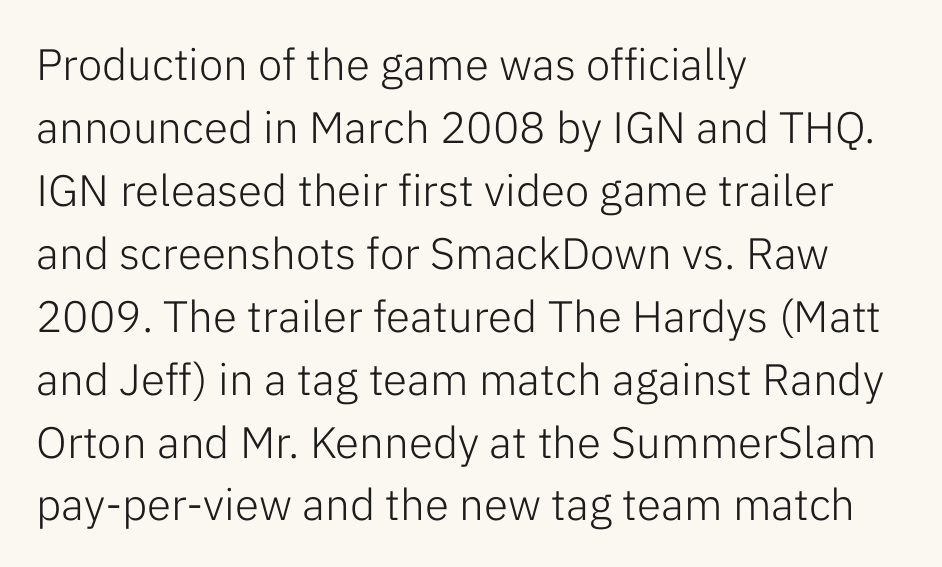
{"serif": "no", "italic": "no", "bold": "no", "weight": "light", "width": "normal", "stroke_contrast": "low", "x_height": "medium", "monospaced": "no", "underline": "no", "align": "left", "line_spacing": "normal", "line_spacing_ratio": 1.43, "letter_spacing": "normal", "letter_spacing_em": 0.0, "glyph_px": 44}
